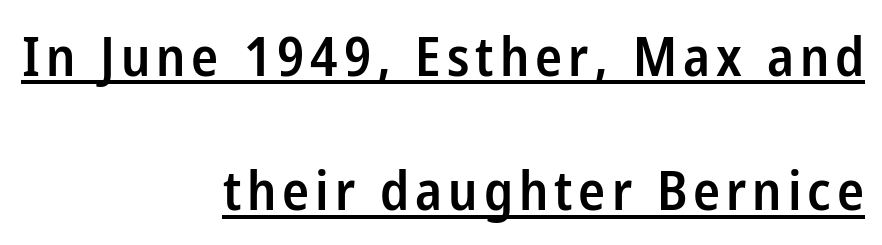
Q: Is the text bold? A: Semi-bold.
Q: Is the text italic (slanted)? A: No, it is upright.
Q: Is the typeface a serif or a sans-serif typeface? A: Sans-serif.
Q: Is the text underlined? A: Yes.
Q: How is the paragraph aligned? A: Right-aligned.
Q: Is the spacing between lines tight, normal or loose? A: Loose.
Q: Width (condensed, normal, or wide)? A: Condensed.
Q: Stroke contrast? A: Low.
Q: x-height? A: Medium.
Q: Monospaced? A: No.
